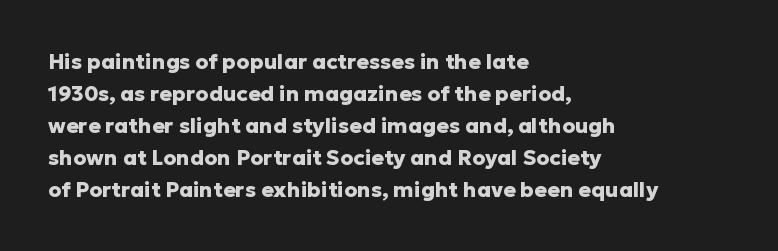
Q: Is the text bold? A: Yes.
Q: Is the text italic (slanted)? A: No, it is upright.
Q: Is the text underlined? A: No.
Q: How is the paragraph aligned? A: Left-aligned.
Q: Is the spacing between letters normal or unusually wide? A: Normal.
Q: Is the spacing between lines tight, normal or loose? A: Normal.
